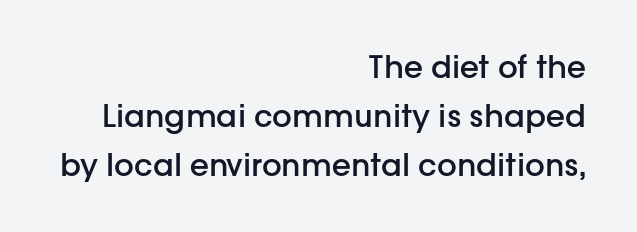
{"serif": "no", "italic": "no", "bold": "semi", "weight": "semibold", "width": "normal", "stroke_contrast": "low", "x_height": "medium", "monospaced": "no", "underline": "no", "align": "right", "line_spacing": "normal", "line_spacing_ratio": 1.58, "letter_spacing": "normal", "letter_spacing_em": 0.0, "glyph_px": 31}
